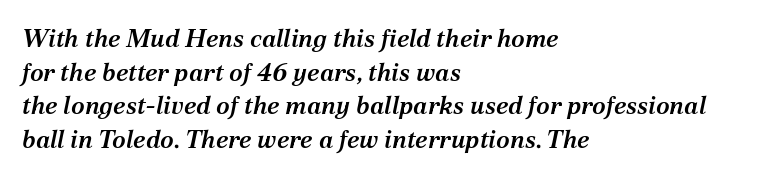
{"italic": "yes", "lean": "right", "slant_degrees": 12, "bold": "semi", "underline": "no", "align": "left", "line_spacing": "normal", "line_spacing_ratio": 1.35, "letter_spacing": "normal", "letter_spacing_em": 0.0, "glyph_px": 25}
